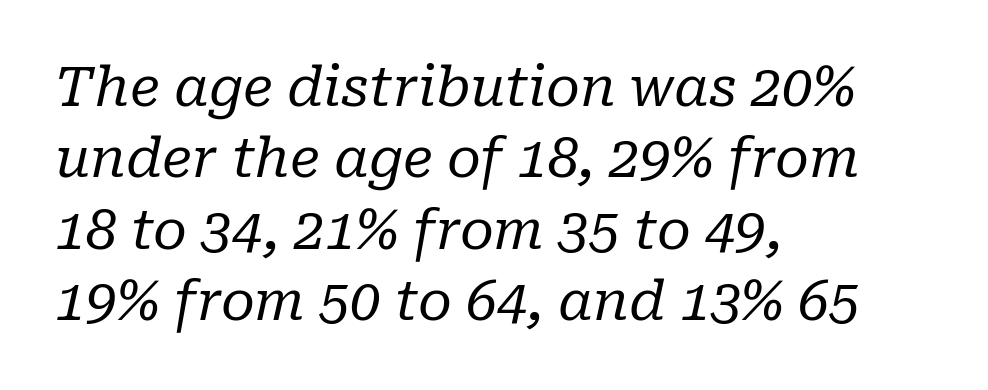
Q: Is the text bold? A: No.
Q: Is the text italic (slanted)? A: Yes, it leans right by about 10 degrees.
Q: Is the typeface a serif or a sans-serif typeface? A: Serif.
Q: Is the text underlined? A: No.
Q: How is the paragraph aligned? A: Left-aligned.
Q: Is the spacing between letters normal or unusually wide? A: Normal.
Q: Is the spacing between lines tight, normal or loose? A: Normal.
Q: Width (condensed, normal, or wide)? A: Normal.
Q: Stroke contrast? A: Low.
Q: x-height? A: Medium.
Q: Monospaced? A: No.
